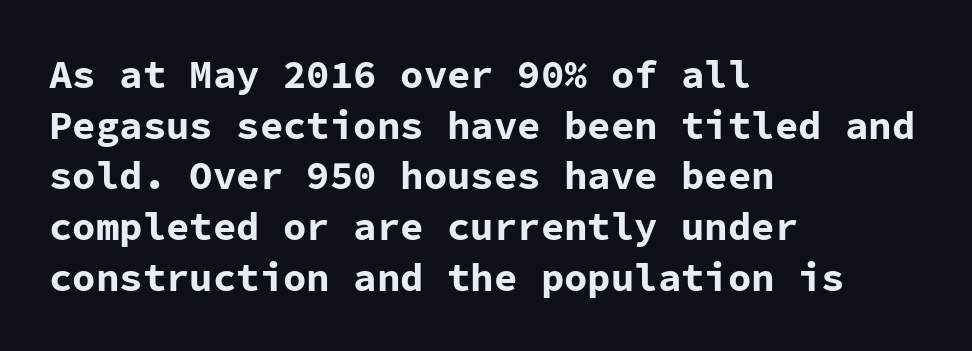
{"serif": "no", "italic": "no", "bold": "yes", "weight": "bold", "width": "normal", "stroke_contrast": "low", "x_height": "medium", "monospaced": "yes", "underline": "no", "align": "left", "line_spacing": "normal", "line_spacing_ratio": 1.3, "letter_spacing": "normal", "letter_spacing_em": 0.0, "glyph_px": 39}
